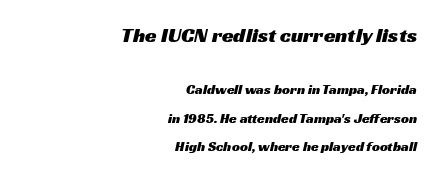
Leftover space on each line is placed entirely before the opening word. Does extra space separate the letters? No, they use regular spacing. If you squint, the top block still reads clearly — it's the larger of the two. Clear beneath every line of the passage. Each new line begins a long way beneath the previous one.
